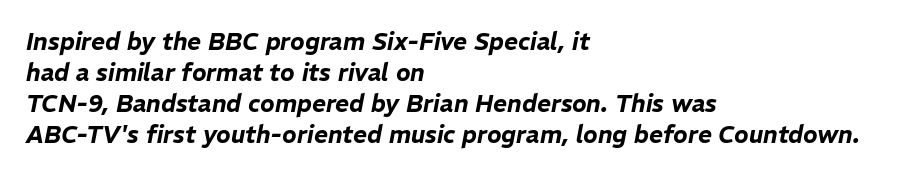
Q: Is the text italic (slanted)? A: Yes, it leans right by about 11 degrees.
Q: Is the text underlined? A: No.
Q: How is the paragraph aligned? A: Left-aligned.
Q: Is the spacing between letters normal or unusually wide? A: Normal.
Q: Is the spacing between lines tight, normal or loose? A: Normal.
